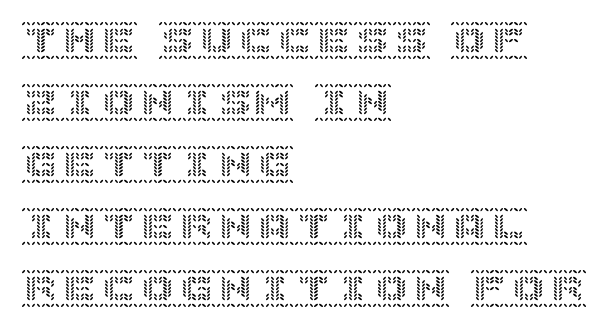
The image shows 39 px text type, upright; set left-aligned, normal line spacing (1.59x), normal letter spacing, not underlined; a large x-height.
